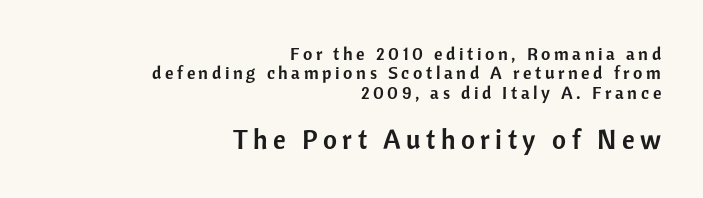
Q: Is the text italic (slanted)? A: No, it is upright.
Q: Is the text underlined? A: No.
Q: How is the paragraph aligned? A: Right-aligned.
Q: Is the spacing between letters normal or unusually wide? A: Unusually wide.
Q: Is the spacing between lines tight, normal or loose? A: Tight.
Q: Which block of text is set in a larger size, the first (top) or the second (bottom)? A: The second (bottom) one.
